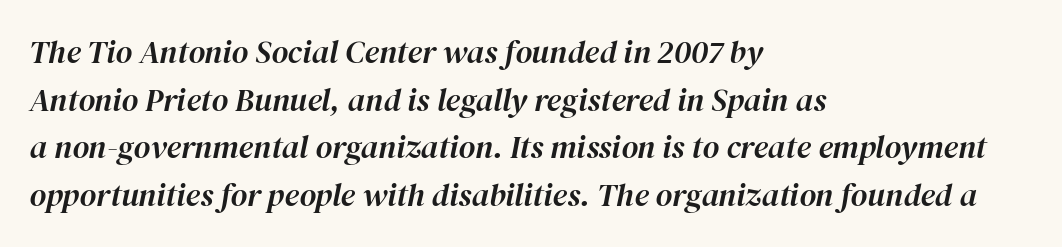
The image shows 32 px text type, italic (leaning right); set left-aligned, normal line spacing (1.49x), normal letter spacing, not underlined; high stroke contrast and a medium x-height.
